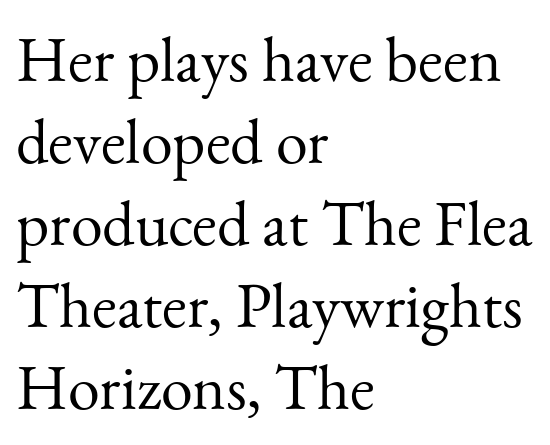
Leading: standard. Is this a sans? No — the strokes have serifs. Does the lettering tilt? It doesn't — this is upright. Varying glyph widths throughout — classic text-font behaviour. The rag falls on the right side of this text block. The horizontal fit of the characters is conventional and even.
